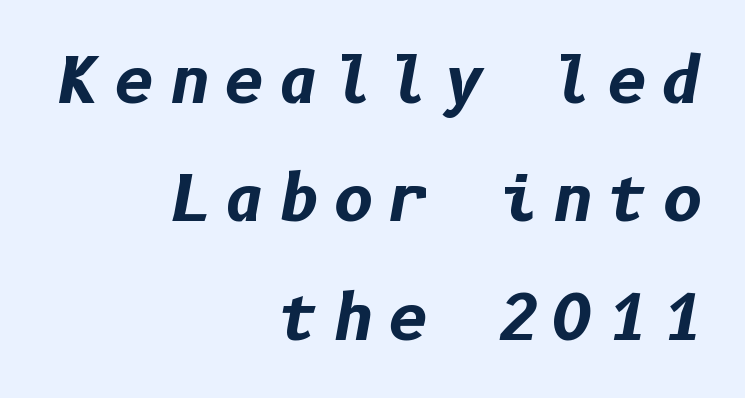
The image shows 63 px bold type, italic (leaning right); set right-aligned, line spacing 1.88x, unusually wide letter spacing (+0.22 em), not underlined; low stroke contrast and a medium x-height.
